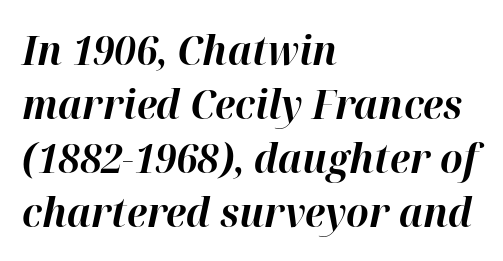
The image shows 40 px bold type, italic (leaning right); set left-aligned, normal line spacing (1.35x), normal letter spacing, not underlined; high stroke contrast and a medium x-height.
